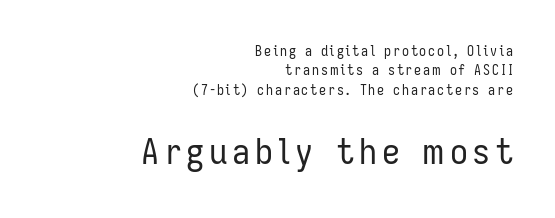
Q: Is the text bold? A: No.
Q: Is the text italic (slanted)? A: No, it is upright.
Q: Is the typeface a serif or a sans-serif typeface? A: Sans-serif.
Q: Is the text underlined? A: No.
Q: How is the paragraph aligned? A: Right-aligned.
Q: Is the spacing between lines tight, normal or loose? A: Normal.
Q: Which block of text is set in a larger size, the first (top) or the second (bottom)? A: The second (bottom) one.
Q: Width (condensed, normal, or wide)? A: Condensed.
Q: Stroke contrast? A: Low.
Q: x-height? A: Medium.
Q: Monospaced? A: No.
